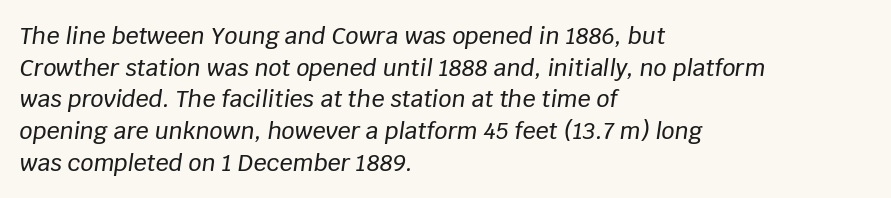
Q: Is the text italic (slanted)? A: Yes, it leans right by about 8 degrees.
Q: Is the text underlined? A: No.
Q: How is the paragraph aligned? A: Left-aligned.
Q: Is the spacing between letters normal or unusually wide? A: Normal.
Q: Is the spacing between lines tight, normal or loose? A: Normal.
